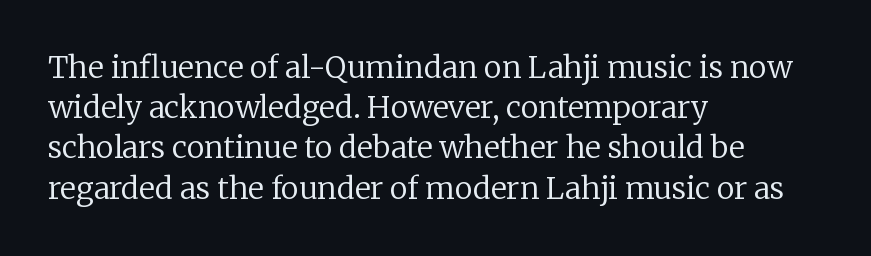
{"serif": "yes", "italic": "no", "bold": "no", "weight": "regular", "width": "normal", "stroke_contrast": "low", "x_height": "medium", "monospaced": "no", "underline": "no", "align": "left", "line_spacing": "normal", "line_spacing_ratio": 1.34, "letter_spacing": "normal", "letter_spacing_em": 0.0, "glyph_px": 30}
